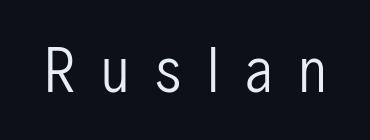
Q: Is the text bold? A: No.
Q: Is the text italic (slanted)? A: No, it is upright.
Q: Is the typeface a serif or a sans-serif typeface? A: Sans-serif.
Q: Is the text underlined? A: No.
Q: Is the spacing between letters normal or unusually wide? A: Unusually wide.
Q: Width (condensed, normal, or wide)? A: Condensed.
Q: Stroke contrast? A: Low.
Q: x-height? A: Medium.
Q: Monospaced? A: No.
